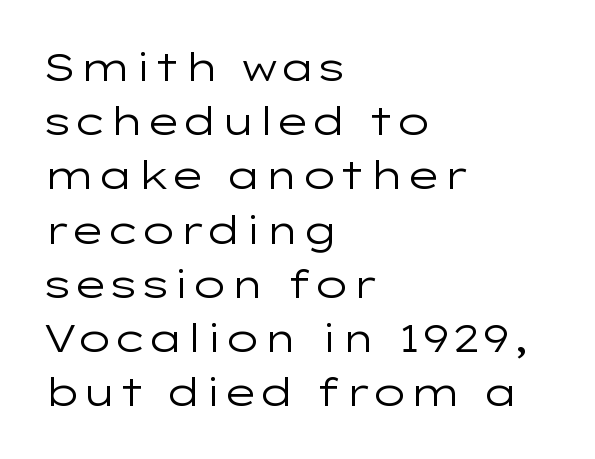
Does the copy run flush right? No — it runs flush left. Each letter keeps its own natural width here, so spacing adapts to shape. Bare-footed words on every line. The lettering holds an erect, upright posture throughout. Honestly, the letter spacing is just normal — you wouldn't notice it.
